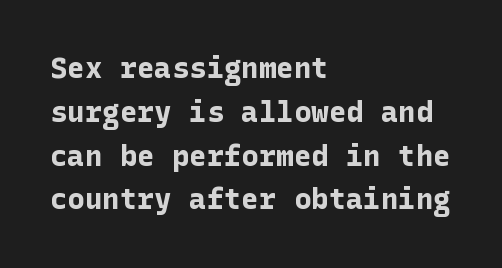
{"serif": "no", "italic": "no", "bold": "yes", "weight": "bold", "width": "normal", "stroke_contrast": "low", "x_height": "medium", "underline": "no", "align": "left", "line_spacing": "normal", "line_spacing_ratio": 1.51, "letter_spacing": "normal", "letter_spacing_em": 0.0, "glyph_px": 29}
